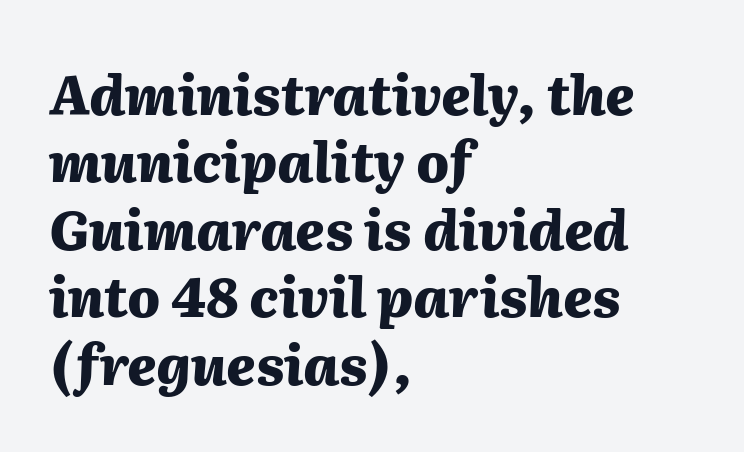
The image shows 54 px heavy type, italic (leaning right); set left-aligned, normal line spacing (1.25x), normal letter spacing, not underlined; medium stroke contrast and a medium x-height.
